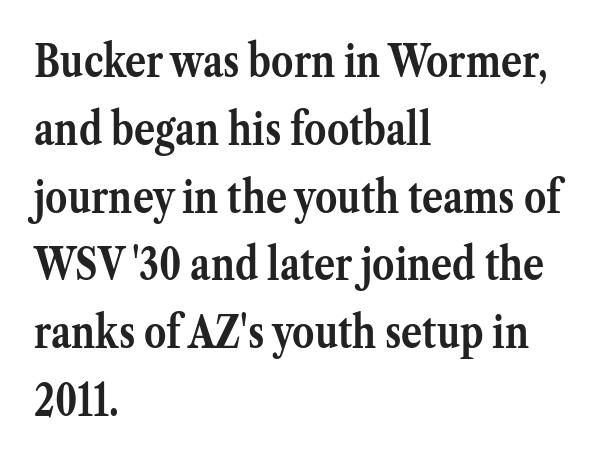
Characters remain perfectly vertical along every line. Descender tails drop into unmarked territory. Typeset ragged right — the left edge is the straight one. Students, note that the glyphs here touch the page at normal intervals. Each letter keeps its own natural width here, so spacing adapts to shape.
